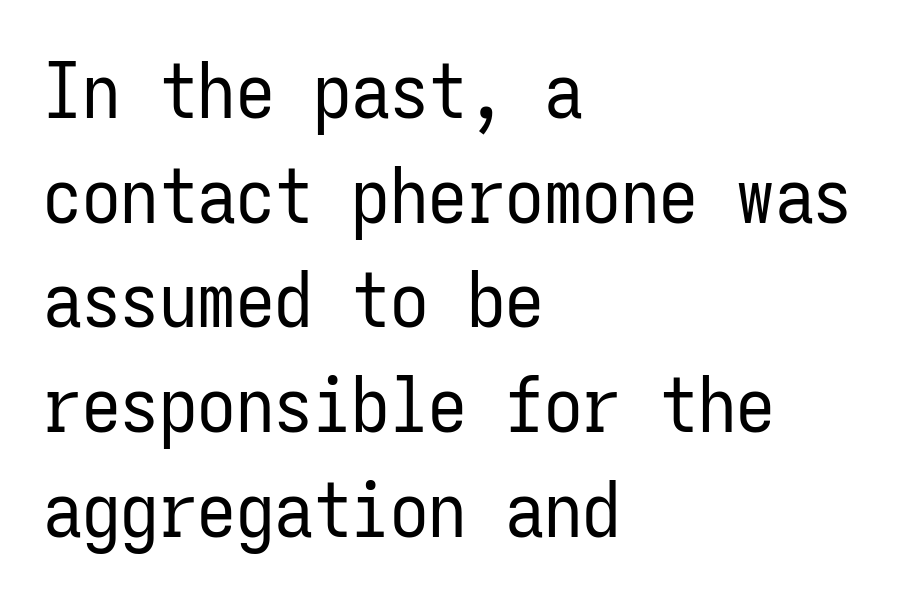
Q: Is the text bold? A: No.
Q: Is the text italic (slanted)? A: No, it is upright.
Q: Is the typeface a serif or a sans-serif typeface? A: Sans-serif.
Q: Is the text underlined? A: No.
Q: How is the paragraph aligned? A: Left-aligned.
Q: Is the spacing between letters normal or unusually wide? A: Normal.
Q: Is the spacing between lines tight, normal or loose? A: Normal.
Q: Width (condensed, normal, or wide)? A: Condensed.
Q: Stroke contrast? A: Low.
Q: x-height? A: Medium.
Q: Monospaced? A: Yes.
